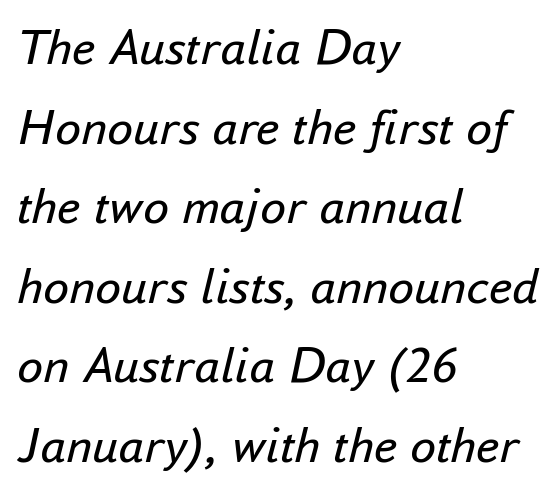
{"italic": "yes", "lean": "right", "slant_degrees": 16, "bold": "no", "weight": "regular", "width": "normal", "stroke_contrast": "low", "x_height": "small", "monospaced": "no", "underline": "no", "align": "left", "line_spacing": "normal", "line_spacing_ratio": 1.53, "letter_spacing": "normal", "letter_spacing_em": 0.0, "glyph_px": 52}
